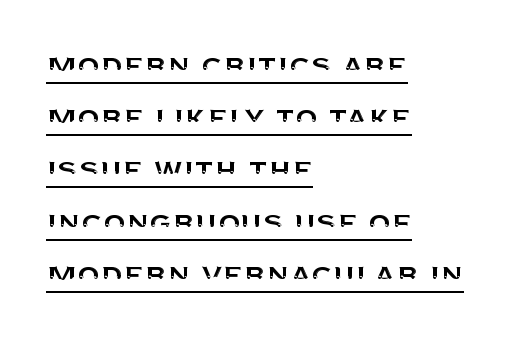
The image shows 36 px sans-serif type, upright; set left-aligned, normal line spacing (1.45x), normal letter spacing, underlined; medium stroke contrast and a large x-height.
